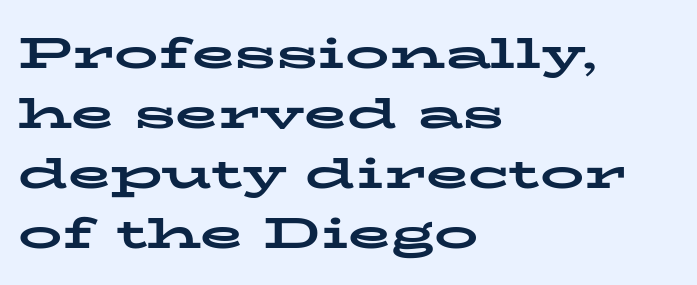
The image shows 44 px bold, wide serif type, upright; set left-aligned, normal line spacing (1.36x), normal letter spacing, not underlined; low stroke contrast and a medium x-height.
